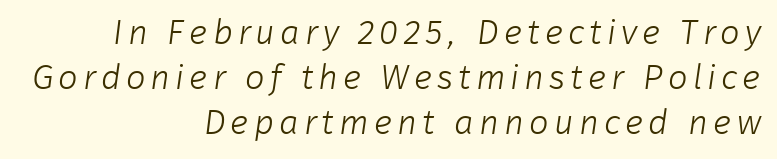
The image shows 35 px light sans-serif type; set right-aligned, normal line spacing (1.29x), not underlined; low stroke contrast and a medium x-height.
